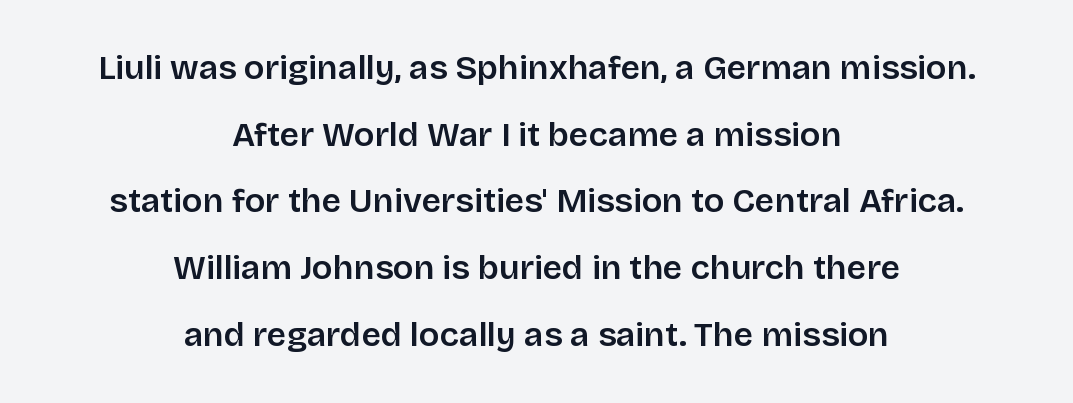
The specimen omits any rule beneath the text block's lines. This sample uses plain, unmodified letter spacing. Note the varied advance widths — an 'i' is clearly narrower than an 'm'. Caption: multi-line text, centered on the measure.
